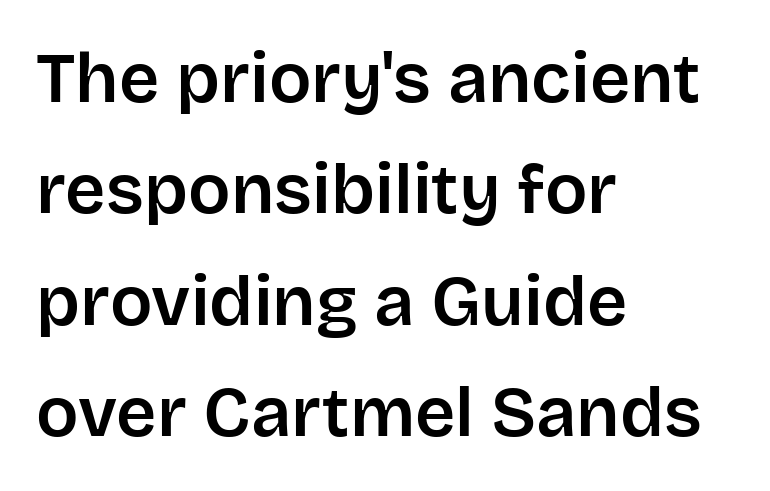
The image shows 70 px sans-serif type, upright; set left-aligned, normal line spacing (1.59x), normal letter spacing, not underlined; low stroke contrast and a large x-height.
